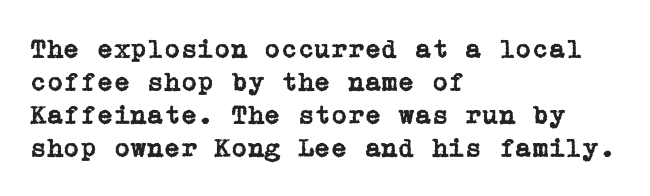
No extra tracking has been applied to these lines. Check the space under the baseline: it is left empty. The font's upright variant was chosen for this text. Casual observation: everything's shoved over to the left.
